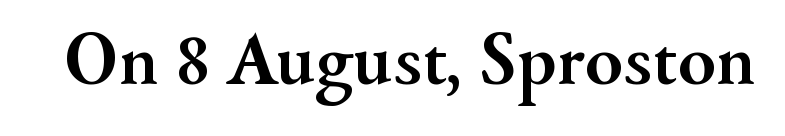
{"serif": "yes", "italic": "no", "bold": "yes", "weight": "semibold", "width": "normal", "stroke_contrast": "medium", "x_height": "small", "monospaced": "no", "underline": "no", "letter_spacing": "normal", "letter_spacing_em": 0.0, "glyph_px": 77}
